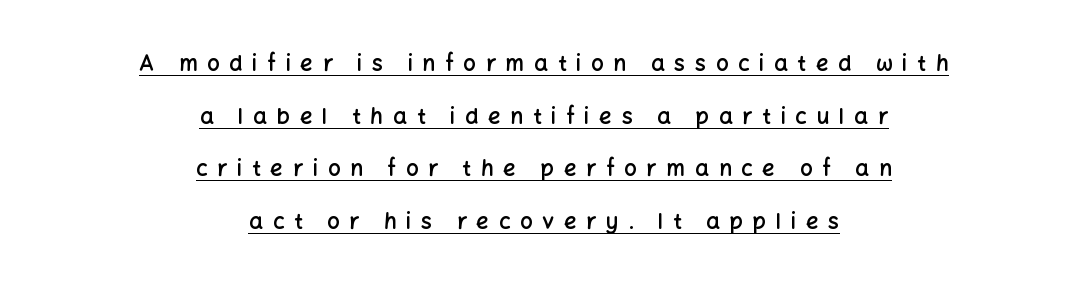
This sample uses expanded letter spacing, leaving extra air between glyphs. Does the leading feel generous? Absolutely, it's lavish. Students, observe the line beneath the letters — that is underlining. The compositor balanced each line on the midline.
